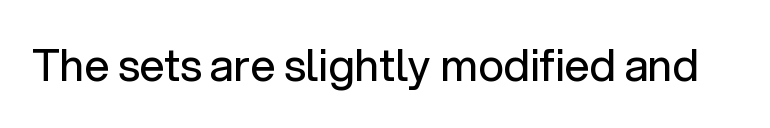
A roman cut, with each character standing at attention. Spacing between characters is what you'd get straight out of the box. A typesetter would call this proportional, since set widths differ per character. Check where the strokes stop: nothing finishes them off — pure sans.
